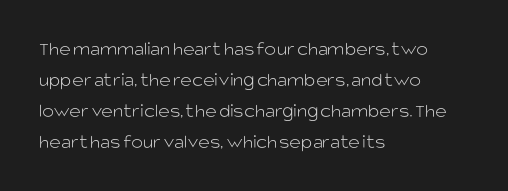
{"italic": "no", "bold": "no", "underline": "no", "align": "left", "line_spacing": "normal", "line_spacing_ratio": 1.55, "letter_spacing": "normal", "letter_spacing_em": 0.0, "glyph_px": 20}
